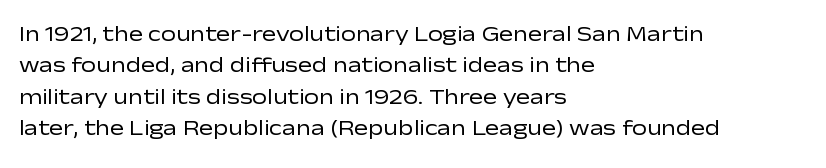
Q: Is the text bold? A: No.
Q: Is the text italic (slanted)? A: No, it is upright.
Q: Is the text underlined? A: No.
Q: How is the paragraph aligned? A: Left-aligned.
Q: Is the spacing between letters normal or unusually wide? A: Normal.
Q: Is the spacing between lines tight, normal or loose? A: Normal.
